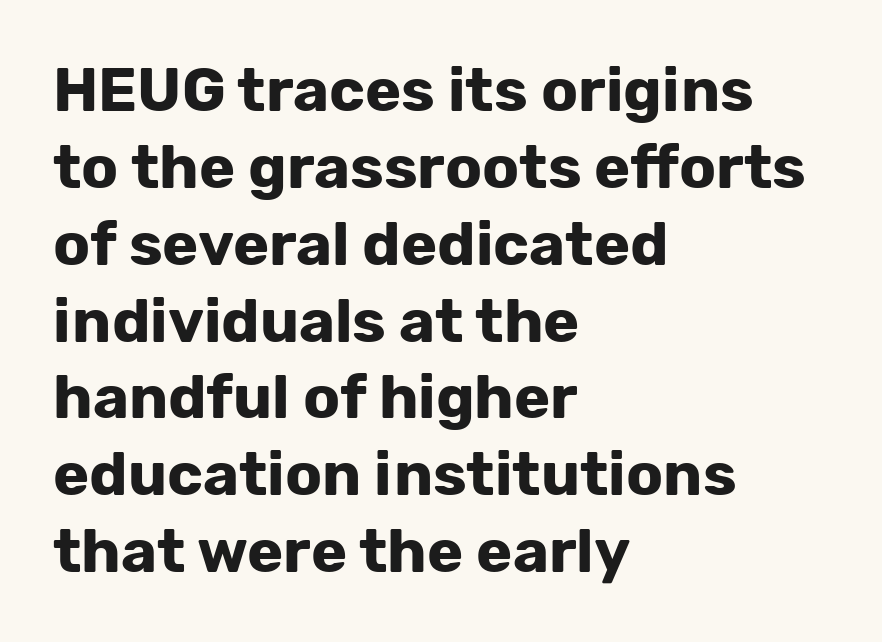
The image shows 61 px bold sans-serif type, upright; set left-aligned, normal line spacing (1.26x), normal letter spacing, not underlined; low stroke contrast and a medium x-height.
